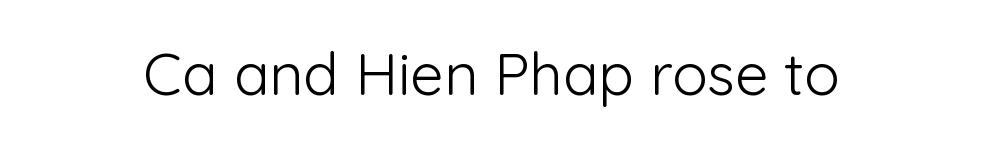
Q: Is the text bold? A: No.
Q: Is the text italic (slanted)? A: No, it is upright.
Q: Is the typeface a serif or a sans-serif typeface? A: Sans-serif.
Q: Is the text underlined? A: No.
Q: Is the spacing between letters normal or unusually wide? A: Normal.
Q: Width (condensed, normal, or wide)? A: Normal.
Q: Stroke contrast? A: Low.
Q: x-height? A: Medium.
Q: Monospaced? A: No.
